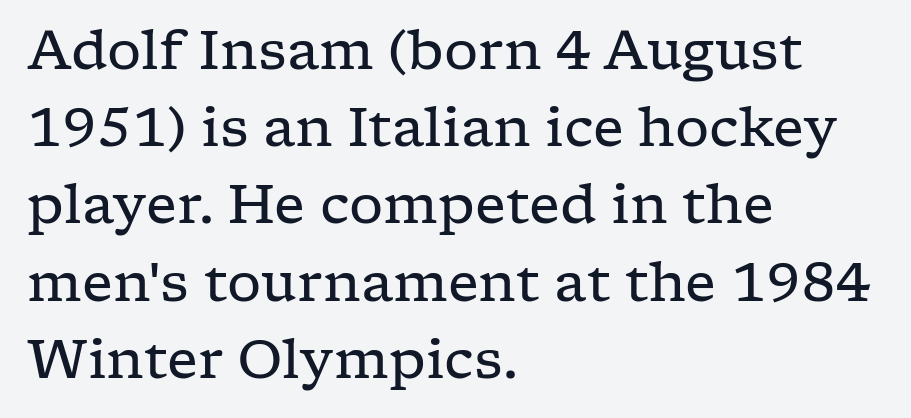
{"serif": "yes", "italic": "no", "bold": "no", "weight": "regular", "width": "wide", "stroke_contrast": "low", "x_height": "medium", "monospaced": "no", "underline": "no", "align": "left", "line_spacing": "normal", "line_spacing_ratio": 1.43, "letter_spacing": "normal", "letter_spacing_em": 0.0, "glyph_px": 54}
